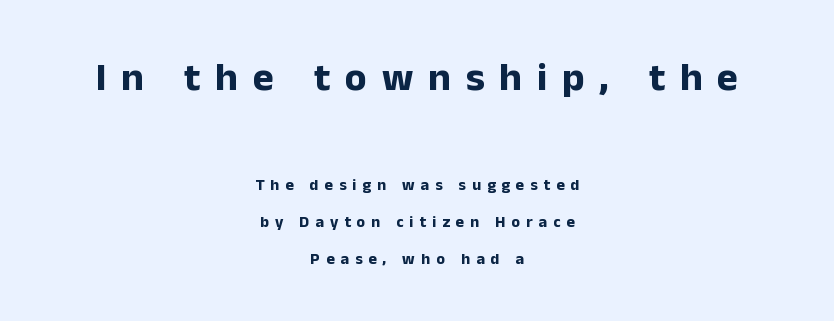
Q: Is the text bold? A: Yes.
Q: Is the text italic (slanted)? A: No, it is upright.
Q: Is the typeface a serif or a sans-serif typeface? A: Sans-serif.
Q: Is the text underlined? A: No.
Q: How is the paragraph aligned? A: Centered.
Q: Is the spacing between letters normal or unusually wide? A: Unusually wide.
Q: Is the spacing between lines tight, normal or loose? A: Loose.
Q: Which block of text is set in a larger size, the first (top) or the second (bottom)? A: The first (top) one.
Q: Width (condensed, normal, or wide)? A: Normal.
Q: Stroke contrast? A: Low.
Q: x-height? A: Medium.
Q: Monospaced? A: No.
